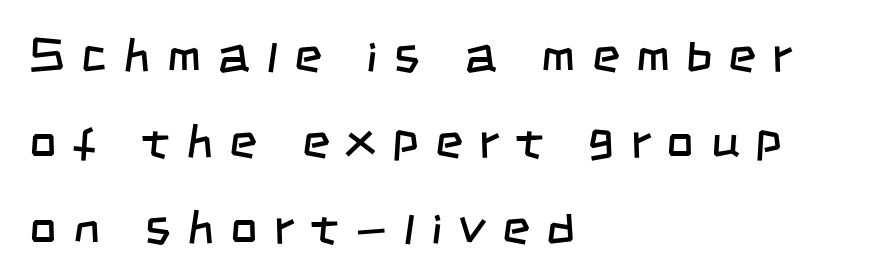
The horizontal fit of the characters is loose and conspicuously gappy. Caption: face not bold, strokes unweighted. Note the varied advance widths — an 'i' is clearly narrower than an 'm'. Plain, unruled lines of type. The rendering shows plain stroke endings on the letterforms — a sans-serif design. Reading down the block, your eye returns to a fixed left position each line.
